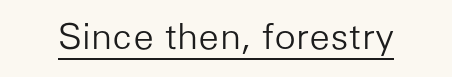
{"serif": "no", "italic": "no", "bold": "no", "weight": "light", "width": "normal", "stroke_contrast": "low", "x_height": "medium", "monospaced": "no", "underline": "yes", "letter_spacing": "normal", "letter_spacing_em": 0.0, "glyph_px": 36}
